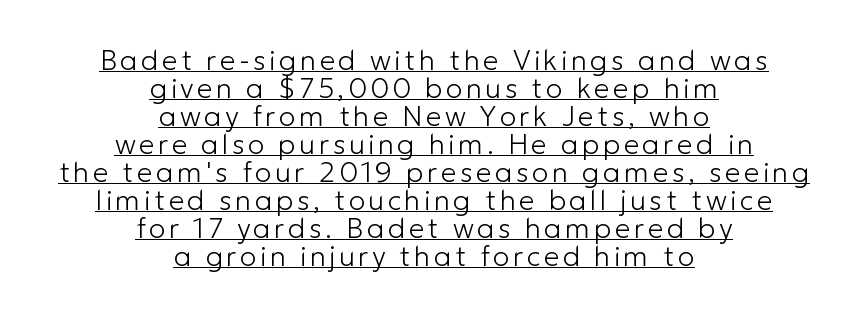
Layout note: lines centered. Think standard paragraph weight, or any step lighter than that. The face used here is a sans, in the tradition of grotesques and geometrics. Does a line run under the words? Yes, clearly. Each letter keeps its own natural width here, so spacing adapts to shape. Designer's note — italics off, roman on.
